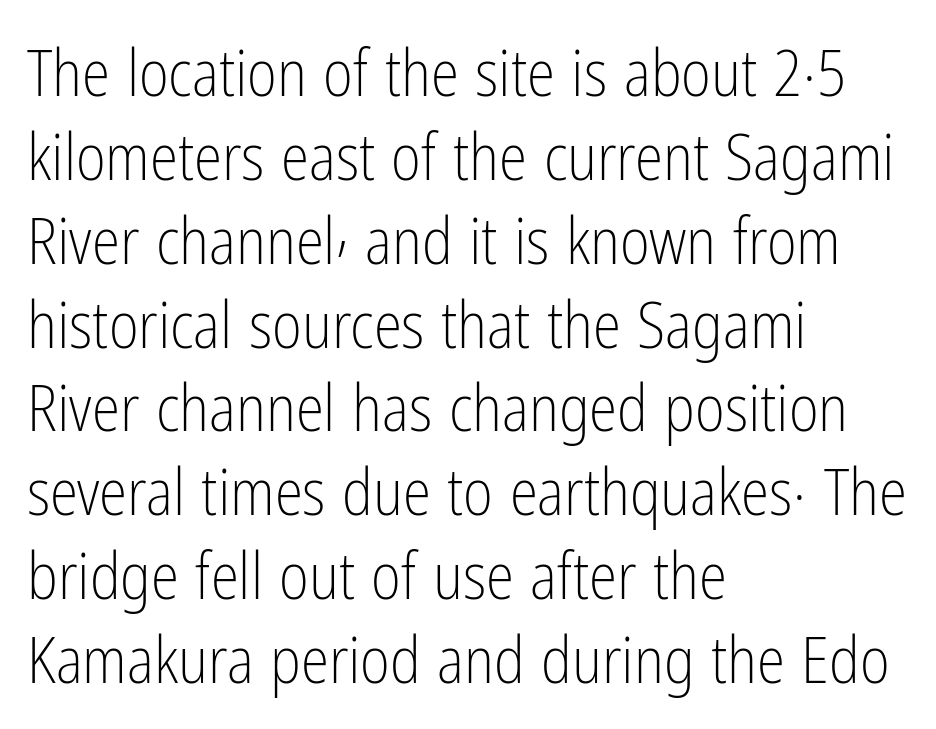
Vertical spacing — default. Weight: regular or lighter. Only glyphs here, with clear space below each row. Spacing between characters is what you'd get straight out of the box. Typeset ragged right — the left edge is the straight one. Type style note: lacks serifs.
